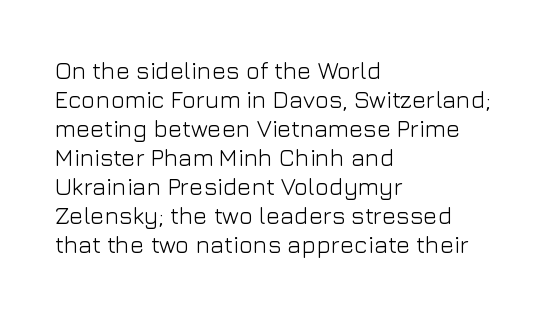
{"italic": "no", "bold": "no", "underline": "no", "align": "left", "line_spacing_ratio": 1.21, "letter_spacing": "normal", "letter_spacing_em": 0.0, "glyph_px": 24}
